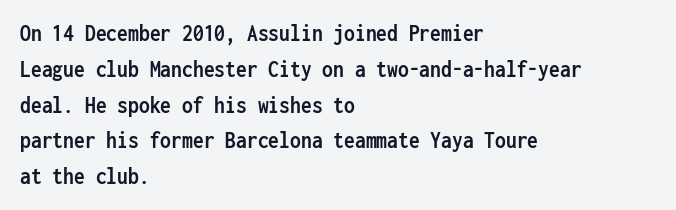
Italic: no, the glyphs are upright roman. Reading down the column, the eye jumps a familiar distance to each next line. Each row of text sits above clean, open space. Chunky letters — that's bold for sure.
